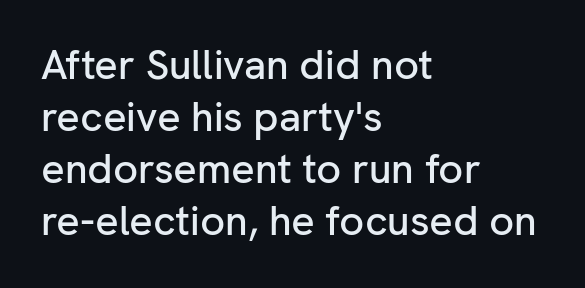
Q: Is the text italic (slanted)? A: No, it is upright.
Q: Is the typeface a serif or a sans-serif typeface? A: Sans-serif.
Q: Is the text underlined? A: No.
Q: How is the paragraph aligned? A: Left-aligned.
Q: Is the spacing between letters normal or unusually wide? A: Normal.
Q: Is the spacing between lines tight, normal or loose? A: Normal.
Q: Width (condensed, normal, or wide)? A: Normal.
Q: Stroke contrast? A: Low.
Q: x-height? A: Medium.
Q: Monospaced? A: No.
